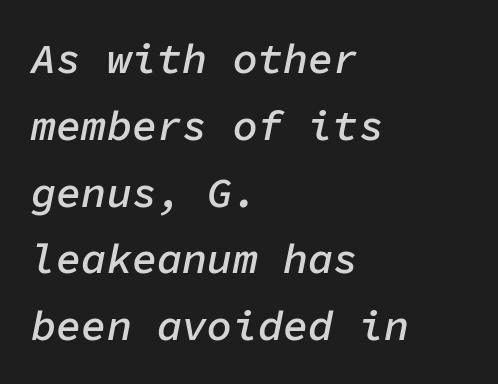
Q: Is the text bold? A: Semi-bold.
Q: Is the text italic (slanted)? A: Yes, it leans right by about 11 degrees.
Q: Is the text underlined? A: No.
Q: How is the paragraph aligned? A: Left-aligned.
Q: Is the spacing between letters normal or unusually wide? A: Normal.
Q: Is the spacing between lines tight, normal or loose? A: Normal.
Q: Width (condensed, normal, or wide)? A: Normal.
Q: Stroke contrast? A: Low.
Q: x-height? A: Medium.
Q: Monospaced? A: Yes.
